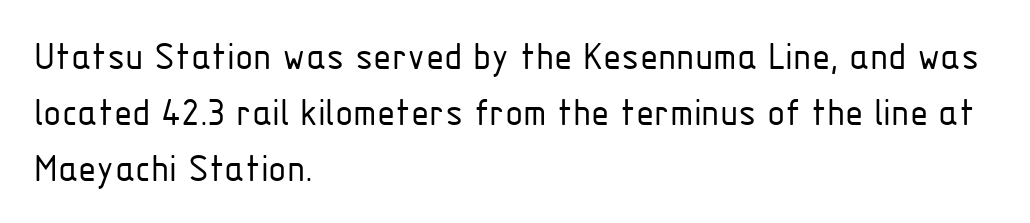
The image shows 42 px light, condensed sans-serif type, upright; set left-aligned, normal line spacing (1.33x), normal letter spacing, not underlined; low stroke contrast and a medium x-height.
